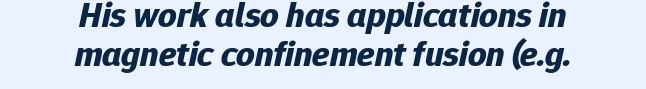
{"italic": "yes", "lean": "right", "slant_degrees": 12, "bold": "yes", "weight": "bold", "width": "normal", "stroke_contrast": "low", "x_height": "medium", "monospaced": "no", "underline": "no", "align": "center", "line_spacing": "tight", "line_spacing_ratio": 1.09, "letter_spacing": "normal", "letter_spacing_em": 0.0, "glyph_px": 36}
